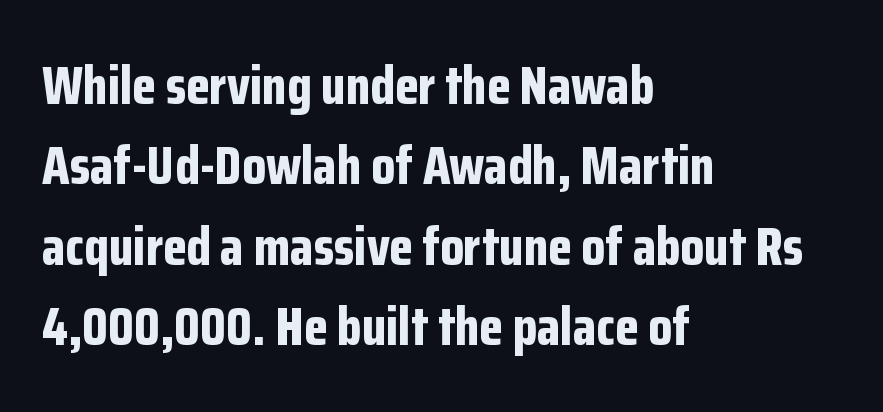
Teacher's note: observe the even left margin — that is flush-left alignment. Beneath every word, the page is bare. The font family rendered here belongs to the sans-serif group. The block of text has a typical density, with ordinary space between rows. Compared with an ordinary text face, these strokes are far heavier — a full bold. Honestly, the letter spacing is just normal — you wouldn't notice it.
